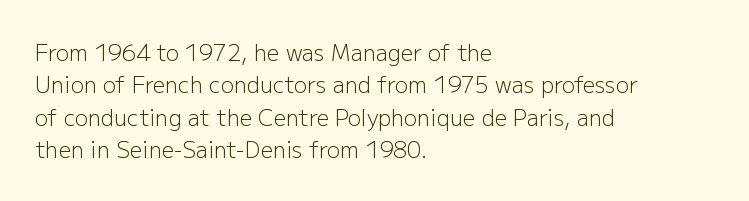
{"italic": "no", "bold": "no", "underline": "no", "align": "left", "line_spacing": "normal", "line_spacing_ratio": 1.47, "letter_spacing": "normal", "letter_spacing_em": 0.0, "glyph_px": 22}
